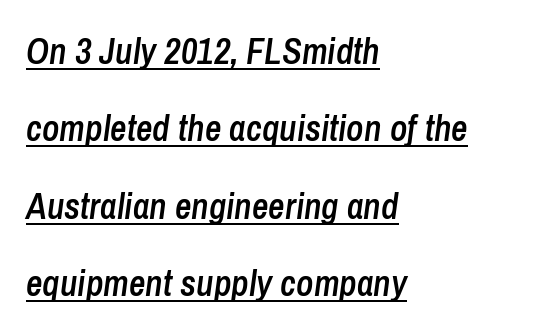
{"italic": "yes", "lean": "right", "slant_degrees": 8, "bold": "semi", "weight": "semibold", "width": "condensed", "stroke_contrast": "low", "x_height": "medium", "monospaced": "no", "underline": "yes", "align": "left", "line_spacing": "loose", "line_spacing_ratio": 2.15, "letter_spacing": "normal", "letter_spacing_em": 0.0, "glyph_px": 36}
